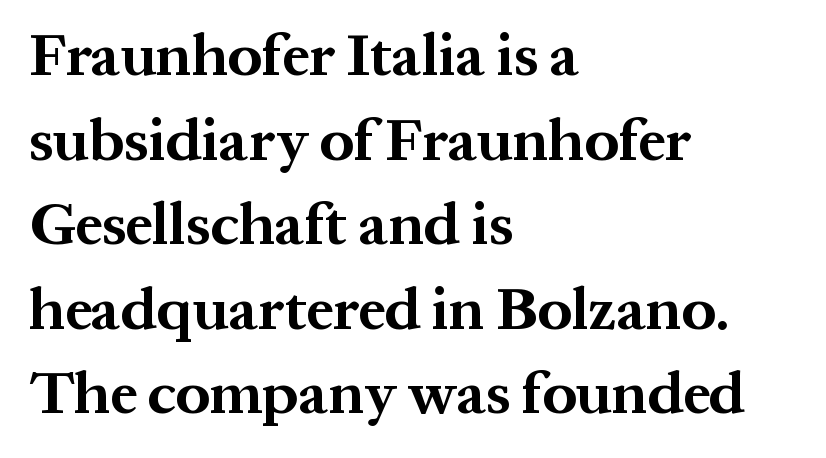
If you measured baseline to baseline, you'd find a middling distance. Characters follow at the spacing the type designer built in. Does the copy run flush right? No — it runs flush left. Underlining? Definitely not there. Here the designer chose a conventional face with non-uniform glyph widths.
